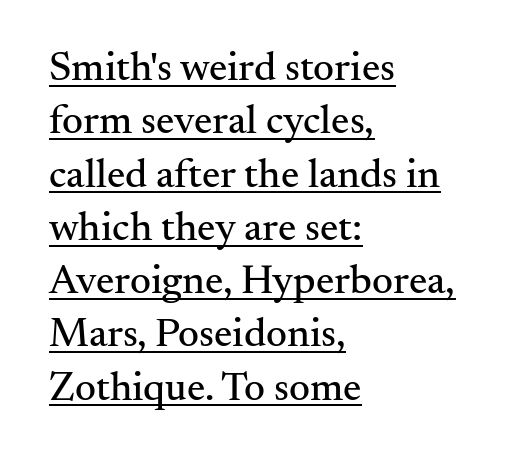
{"serif": "yes", "italic": "no", "width": "normal", "stroke_contrast": "medium", "x_height": "small", "monospaced": "no", "underline": "yes", "align": "left", "line_spacing": "normal", "line_spacing_ratio": 1.3, "letter_spacing": "normal", "letter_spacing_em": 0.0, "glyph_px": 41}
